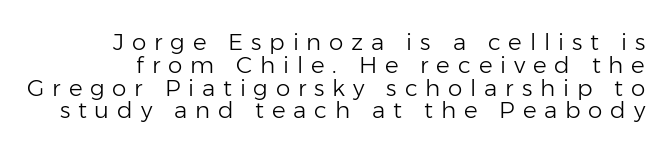
{"italic": "no", "bold": "no", "underline": "no", "line_spacing": "tight", "line_spacing_ratio": 0.99, "letter_spacing": "wide", "letter_spacing_em": 0.34, "glyph_px": 23}
